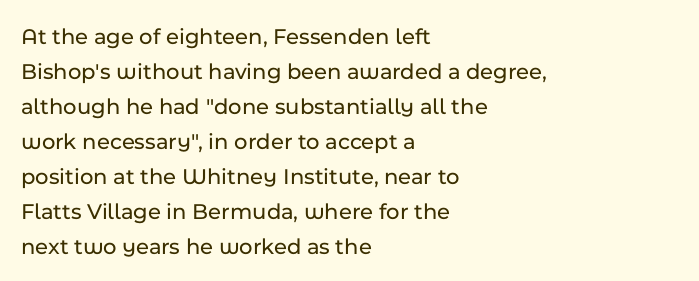
Left-aligned paragraph, ragged on the right. This sample uses an upright cut, with every glyph sitting square on the baseline. Only glyphs here, with clear space below each row. In terms of letterspacing, this is plain default setting. The line-height multiplier appears to be the usual default.
